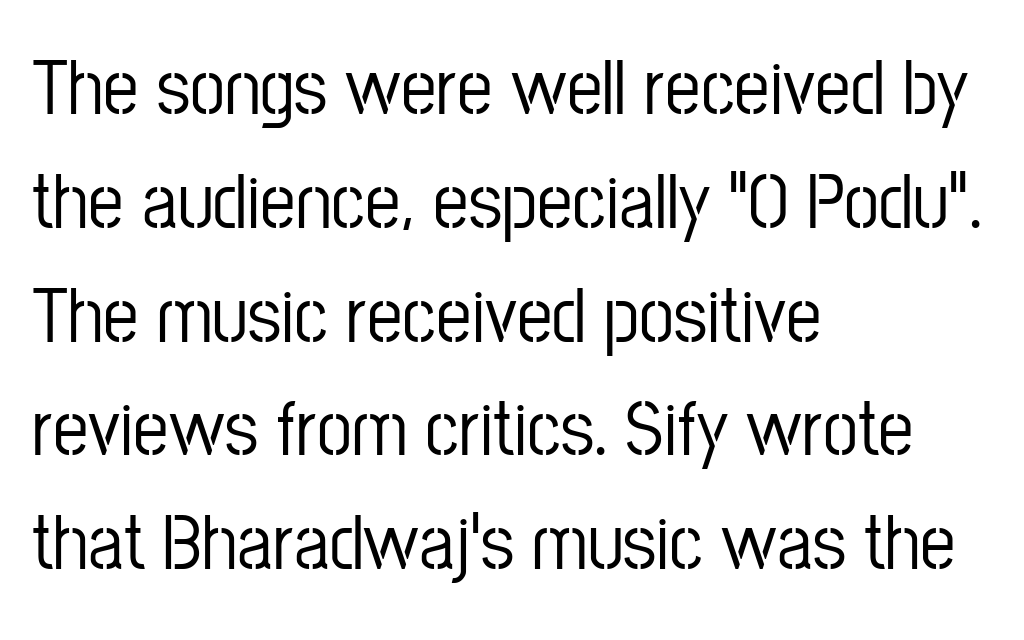
Q: Is the text italic (slanted)? A: No, it is upright.
Q: Is the typeface a serif or a sans-serif typeface? A: Sans-serif.
Q: Is the text underlined? A: No.
Q: How is the paragraph aligned? A: Left-aligned.
Q: Is the spacing between letters normal or unusually wide? A: Normal.
Q: Is the spacing between lines tight, normal or loose? A: Normal.
Q: Width (condensed, normal, or wide)? A: Condensed.
Q: Stroke contrast? A: Low.
Q: x-height? A: Medium.
Q: Monospaced? A: No.
